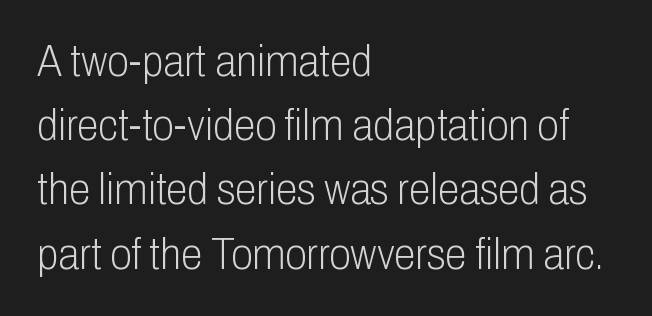
Q: Is the text bold? A: No.
Q: Is the text italic (slanted)? A: No, it is upright.
Q: Is the typeface a serif or a sans-serif typeface? A: Sans-serif.
Q: Is the text underlined? A: No.
Q: How is the paragraph aligned? A: Left-aligned.
Q: Is the spacing between letters normal or unusually wide? A: Normal.
Q: Is the spacing between lines tight, normal or loose? A: Normal.
Q: Width (condensed, normal, or wide)? A: Condensed.
Q: Stroke contrast? A: Low.
Q: x-height? A: Medium.
Q: Monospaced? A: No.
